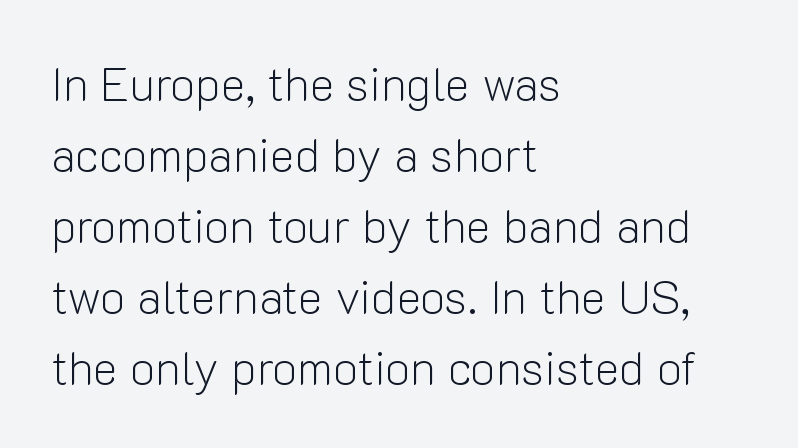
{"serif": "no", "italic": "no", "bold": "no", "weight": "light", "width": "normal", "stroke_contrast": "low", "x_height": "medium", "monospaced": "no", "underline": "no", "align": "left", "line_spacing": "normal", "line_spacing_ratio": 1.51, "letter_spacing": "normal", "letter_spacing_em": 0.0, "glyph_px": 47}
